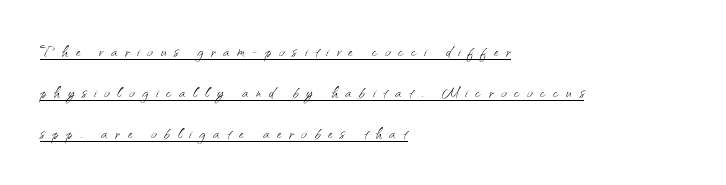
The image shows 20 px text type; set left-aligned, loose line spacing (2.06x), unusually wide letter spacing (+0.39 em), underlined.
